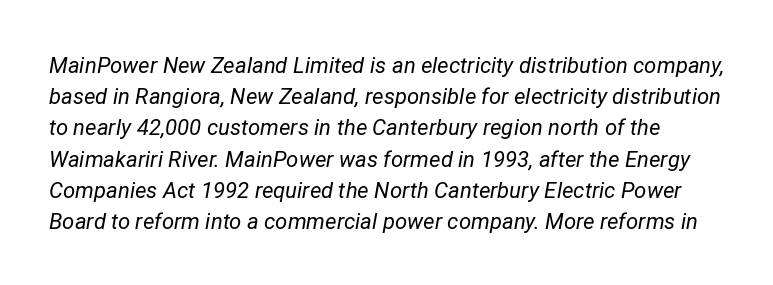
Q: Is the text bold? A: No.
Q: Is the text italic (slanted)? A: Yes, it leans right by about 12 degrees.
Q: Is the text underlined? A: No.
Q: Is the spacing between letters normal or unusually wide? A: Normal.
Q: Is the spacing between lines tight, normal or loose? A: Normal.
